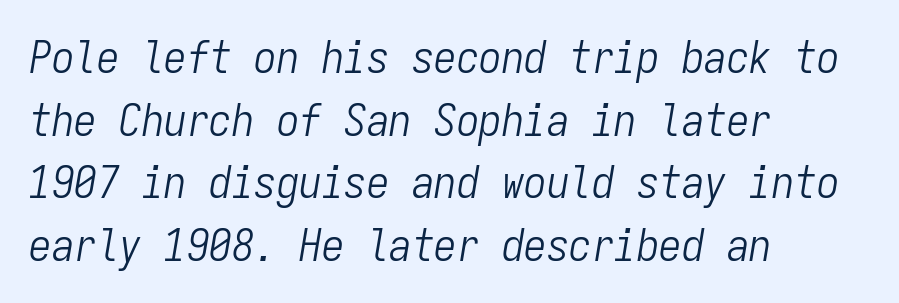
The image shows 45 px light, condensed type, italic (leaning right), monospaced; set left-aligned, normal line spacing (1.39x), normal letter spacing, not underlined; low stroke contrast and a medium x-height.
